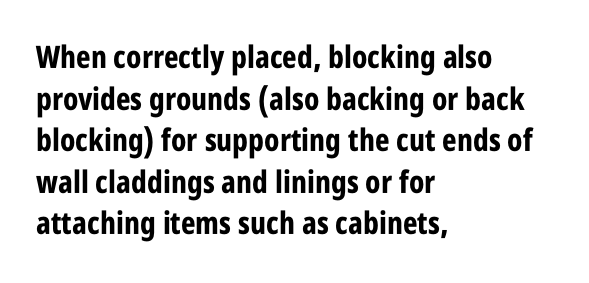
The image shows 31 px bold, condensed sans-serif type, upright; set left-aligned, normal line spacing (1.34x), normal letter spacing, not underlined; low stroke contrast and a large x-height.
